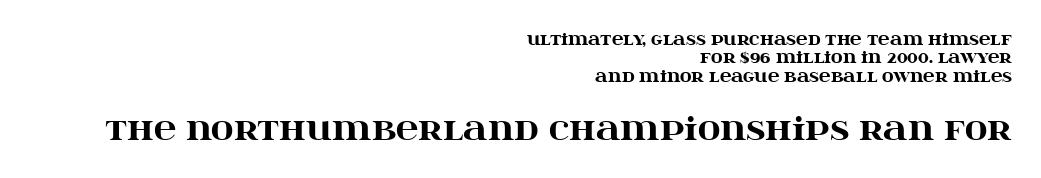
Q: Is the text bold? A: Yes.
Q: Is the text italic (slanted)? A: No, it is upright.
Q: Is the typeface a serif or a sans-serif typeface? A: Serif.
Q: Is the text underlined? A: No.
Q: How is the paragraph aligned? A: Right-aligned.
Q: Is the spacing between letters normal or unusually wide? A: Normal.
Q: Is the spacing between lines tight, normal or loose? A: Tight.
Q: Which block of text is set in a larger size, the first (top) or the second (bottom)? A: The second (bottom) one.
Q: Width (condensed, normal, or wide)? A: Wide.
Q: Stroke contrast? A: High.
Q: x-height? A: Large.
Q: Monospaced? A: No.
